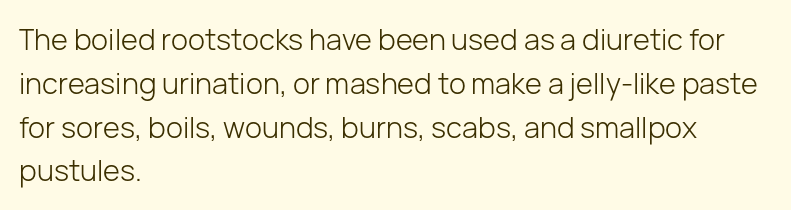
{"serif": "no", "italic": "no", "bold": "no", "weight": "light", "width": "normal", "stroke_contrast": "low", "x_height": "medium", "monospaced": "no", "underline": "no", "align": "left", "line_spacing": "normal", "line_spacing_ratio": 1.51, "letter_spacing": "normal", "letter_spacing_em": 0.0, "glyph_px": 29}
